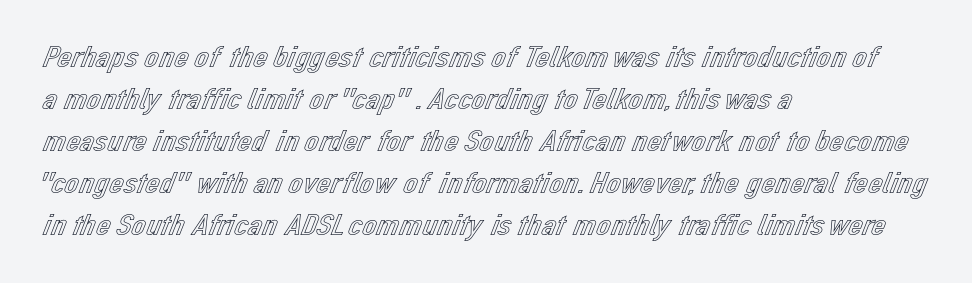
Q: Is the text italic (slanted)? A: Yes.
Q: Is the text underlined? A: No.
Q: How is the paragraph aligned? A: Left-aligned.
Q: Is the spacing between letters normal or unusually wide? A: Normal.
Q: Is the spacing between lines tight, normal or loose? A: Normal.
Q: Width (condensed, normal, or wide)? A: Normal.
Q: x-height? A: Medium.
Q: Monospaced? A: No.
